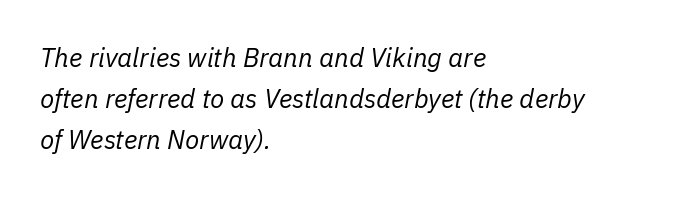
Q: Is the text bold? A: No.
Q: Is the text italic (slanted)? A: Yes, it leans right by about 11 degrees.
Q: Is the text underlined? A: No.
Q: How is the paragraph aligned? A: Left-aligned.
Q: Is the spacing between letters normal or unusually wide? A: Normal.
Q: Is the spacing between lines tight, normal or loose? A: Normal.
